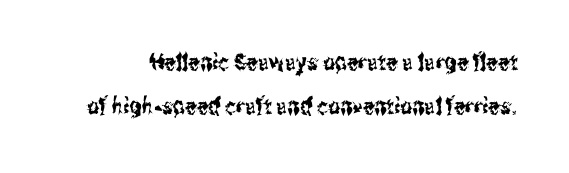
Q: Is the text italic (slanted)? A: No, it is upright.
Q: Is the text underlined? A: No.
Q: Is the spacing between letters normal or unusually wide? A: Normal.
Q: Is the spacing between lines tight, normal or loose? A: Loose.
